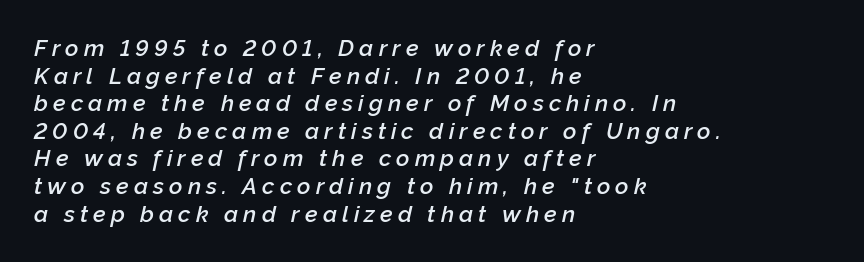
The specimen omits any rule beneath the text block's lines. Strokes here are thickened, but only to semibold level. Inter-character spacing is expanded well beyond the font's built-in metrics. All the whitespace from short lines collects on the right.
